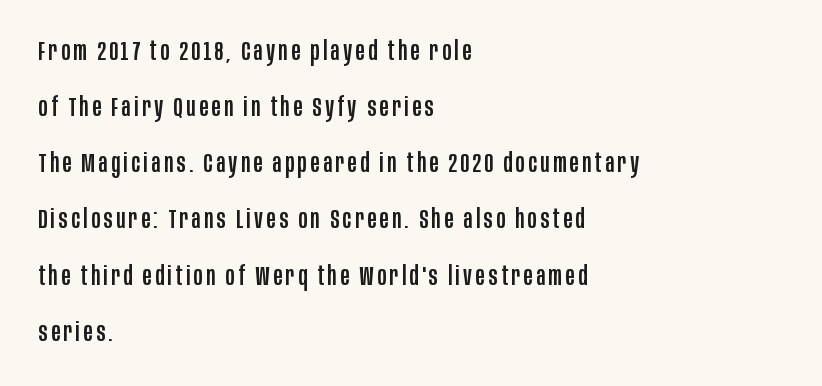
{"italic": "no", "underline": "no", "align": "left", "line_spacing": "loose", "line_spacing_ratio": 2.08, "glyph_px": 27}
